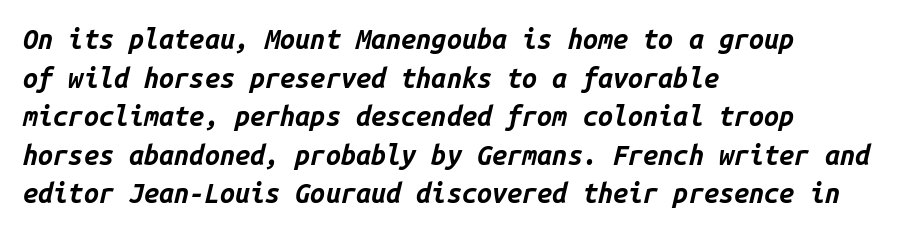
Q: Is the text bold? A: Yes.
Q: Is the text italic (slanted)? A: Yes, it leans right by about 14 degrees.
Q: Is the text underlined? A: No.
Q: How is the paragraph aligned? A: Left-aligned.
Q: Is the spacing between letters normal or unusually wide? A: Normal.
Q: Is the spacing between lines tight, normal or loose? A: Normal.
